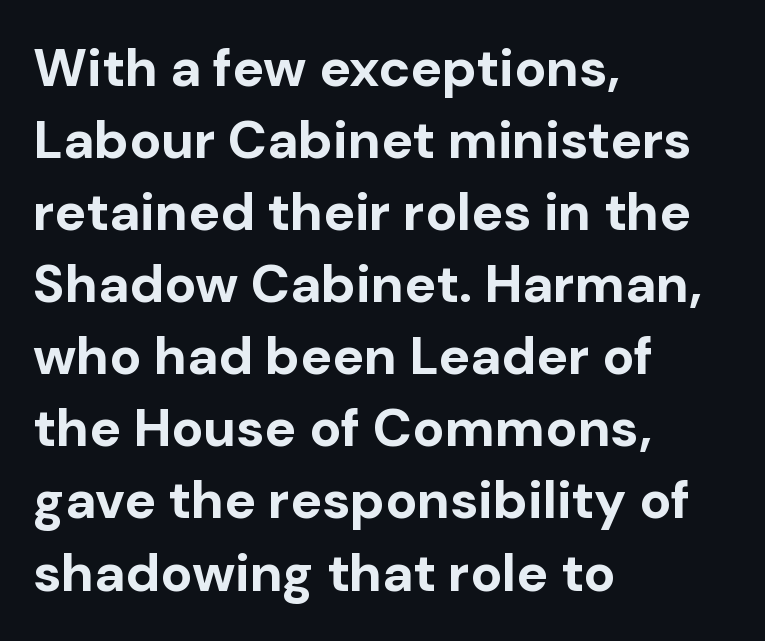
{"serif": "no", "italic": "no", "bold": "yes", "weight": "bold", "width": "normal", "stroke_contrast": "low", "x_height": "medium", "monospaced": "no", "underline": "no", "align": "left", "line_spacing": "normal", "line_spacing_ratio": 1.36, "letter_spacing": "normal", "letter_spacing_em": 0.0, "glyph_px": 53}
